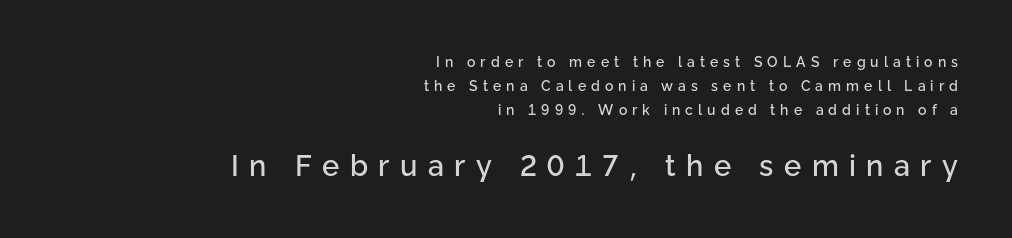
{"serif": "no", "italic": "no", "width": "normal", "stroke_contrast": "low", "x_height": "medium", "monospaced": "no", "underline": "no", "align": "right", "line_spacing_ratio": 1.72, "letter_spacing": "wide", "letter_spacing_em": 0.36, "larger_block": "second", "size_ratio": 2.07, "glyph_px": 29}
